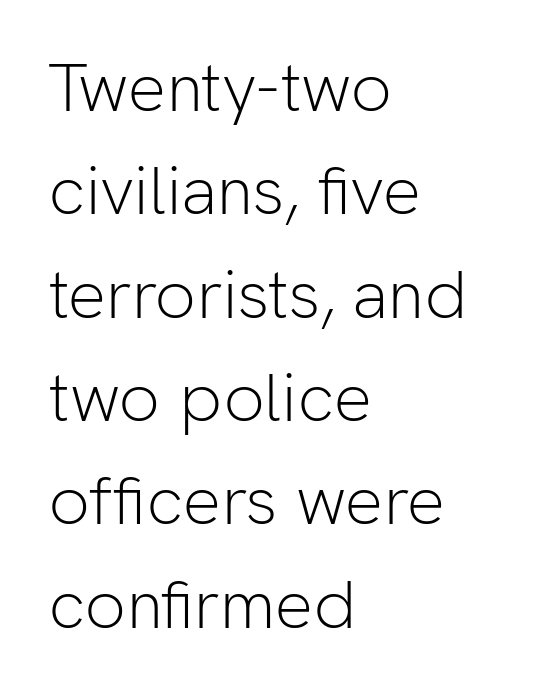
Inter-character spacing is left at the font's built-in metrics. The rendering uses a moderate line-height, typical for paragraphs. The face looks like a standard text weight, possibly lighter. This sample uses a sans-serif face.
